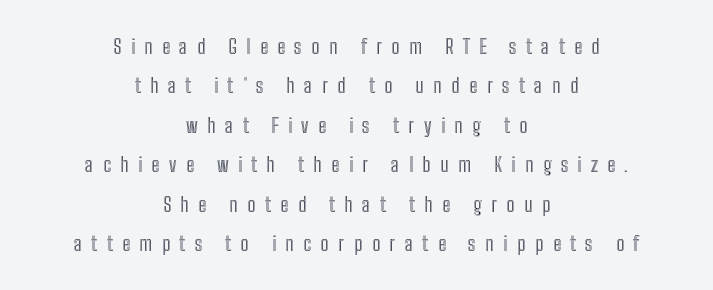
{"italic": "no", "underline": "no", "align": "center", "line_spacing": "loose", "line_spacing_ratio": 1.97, "letter_spacing": "wide", "letter_spacing_em": 0.47, "glyph_px": 20}
